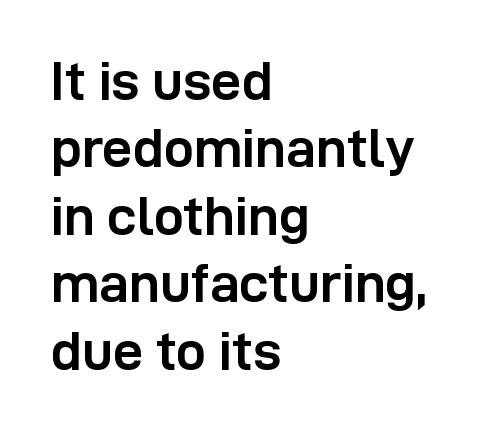
The image shows 54 px semibold sans-serif type, upright; set left-aligned, normal line spacing (1.25x), normal letter spacing, not underlined; low stroke contrast and a medium x-height.
